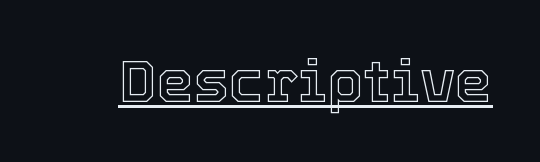
The image shows 59 px text type, upright; set normal letter spacing, underlined; a medium x-height.
